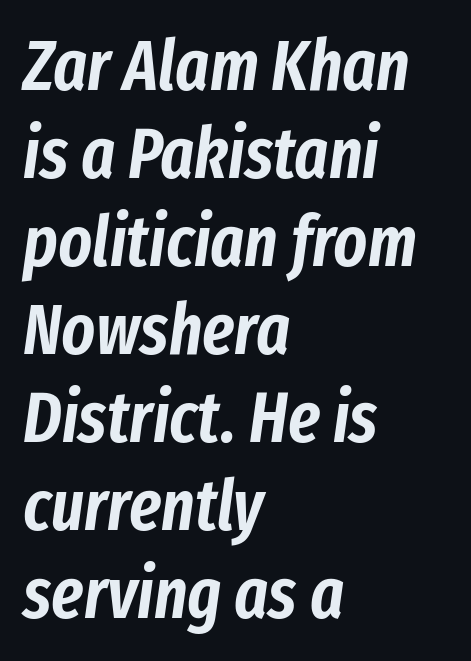
This is oblique type, the kind used for emphasis or titles. Is this a fixed-width face? No — the glyphs have proportional, varying widths. Left-aligned paragraph, ragged on the right. Rule under the text: the space is simply empty. Each word holds together tightly as a unit, with standard inter-letter gaps.
